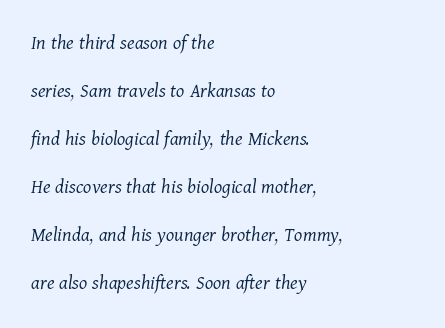
Q: Is the text bold? A: No.
Q: Is the text italic (slanted)? A: Yes, it leans right by about 11 degrees.
Q: Is the text underlined? A: No.
Q: How is the paragraph aligned? A: Left-aligned.
Q: Is the spacing between letters normal or unusually wide? A: Normal.
Q: Is the spacing between lines tight, normal or loose? A: Loose.
